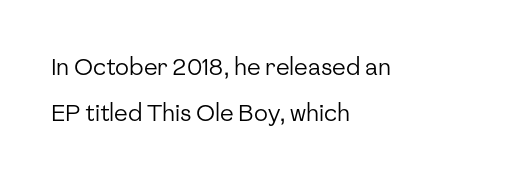
The image shows 23 px text type, upright; set left-aligned, loose line spacing (2.0x), normal letter spacing, not underlined.
